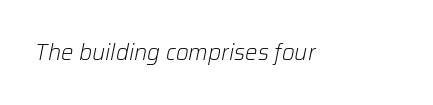
{"italic": "yes", "lean": "right", "slant_degrees": 12, "bold": "no", "underline": "no", "letter_spacing": "normal", "letter_spacing_em": 0.0, "glyph_px": 22}
